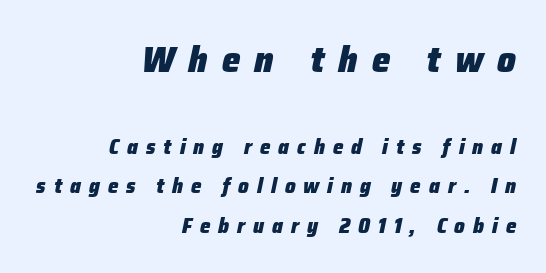
The image shows 37 px heavy type, italic (leaning right); set right-aligned, line spacing 1.89x, unusually wide letter spacing (+0.38 em), not underlined; the first (top) block is 1.76x larger; low stroke contrast and a medium x-height.
